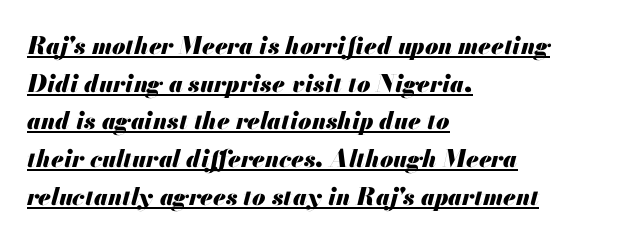
{"italic": "yes", "lean": "right", "slant_degrees": 13, "bold": "yes", "underline": "yes", "align": "left", "line_spacing": "normal", "line_spacing_ratio": 1.57, "letter_spacing": "normal", "letter_spacing_em": 0.0, "glyph_px": 24}
